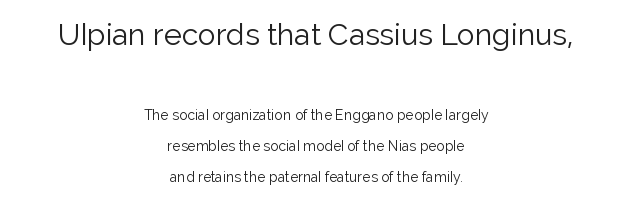
The image shows 30 px light sans-serif type, upright; set centered, loose line spacing (2.2x), normal letter spacing, not underlined; the first (top) block is 2.14x larger; low stroke contrast and a medium x-height.
